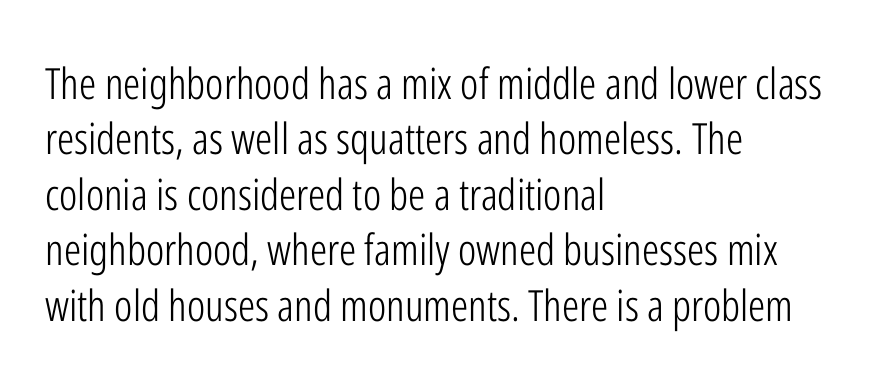
The rendering uses natural spacing where letterforms have individual widths. Is the type heavy? It reads as light-to-regular instead. The text was rendered using a sans face with plain stroke endings. The passage shown is not underscored anywhere. No italicization has been applied; the sample stays upright. Students, observe: this is what conventionally led text looks like.
